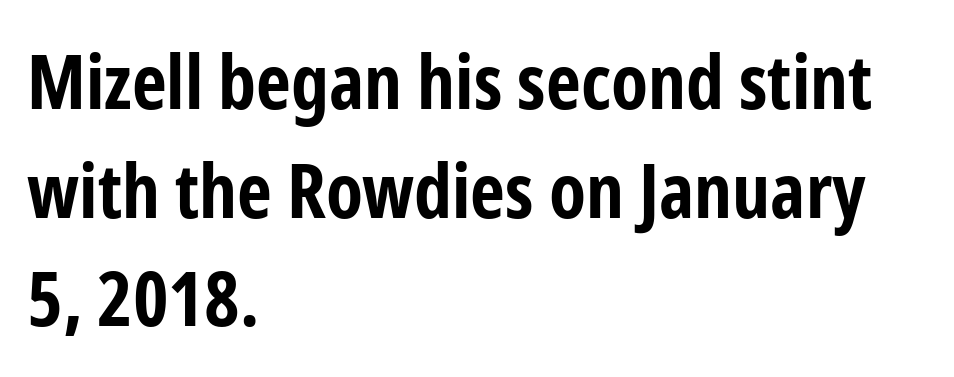
Q: Is the text bold? A: Yes.
Q: Is the text italic (slanted)? A: No, it is upright.
Q: Is the typeface a serif or a sans-serif typeface? A: Sans-serif.
Q: Is the text underlined? A: No.
Q: How is the paragraph aligned? A: Left-aligned.
Q: Is the spacing between letters normal or unusually wide? A: Normal.
Q: Is the spacing between lines tight, normal or loose? A: Normal.
Q: Width (condensed, normal, or wide)? A: Condensed.
Q: Stroke contrast? A: Low.
Q: x-height? A: Medium.
Q: Monospaced? A: No.
